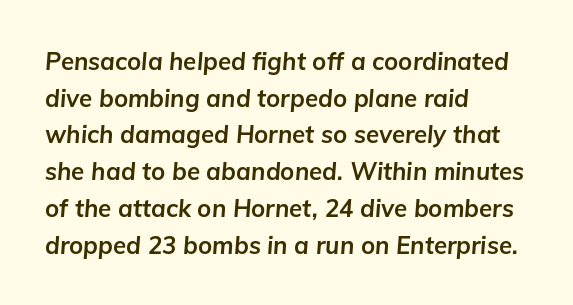
Q: Is the text bold? A: Yes.
Q: Is the text italic (slanted)? A: Yes, it leans right by about 5 degrees.
Q: Is the text underlined? A: No.
Q: How is the paragraph aligned? A: Left-aligned.
Q: Is the spacing between letters normal or unusually wide? A: Normal.
Q: Is the spacing between lines tight, normal or loose? A: Normal.
